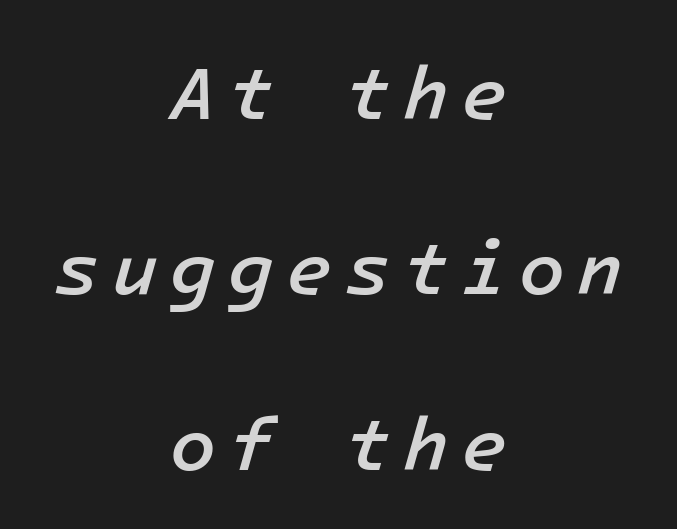
This is oblique type, the kind used for emphasis or titles. Which margin do the lines hug? Neither — every line sits in the middle. Does the leading feel generous? Absolutely, it's lavish. The foot of each line stays bare and open. Semibold letterforms, between regular and bold.
